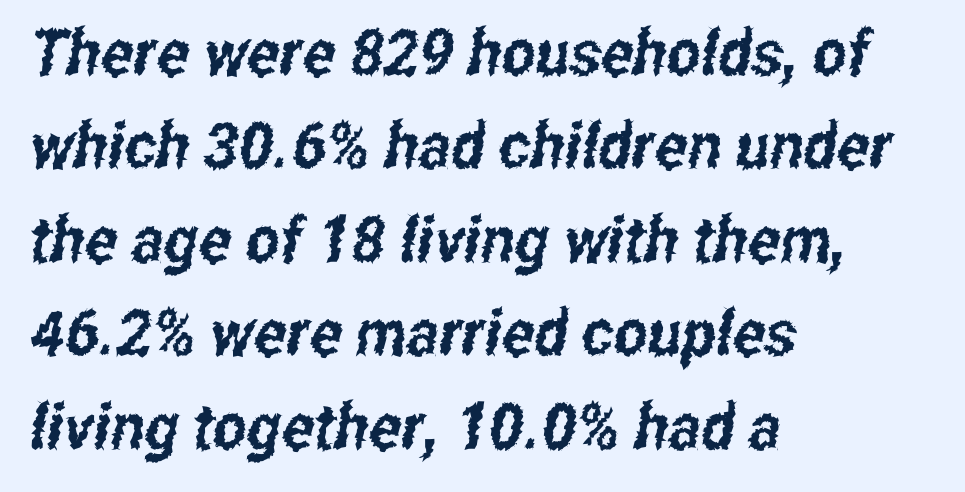
Words float on clear page, feet unadorned. Letterform terminals end flat and unadorned throughout the passage. Here the glyphs are tracked normally, forming tight word shapes. One-word summary of the alignment: left.
